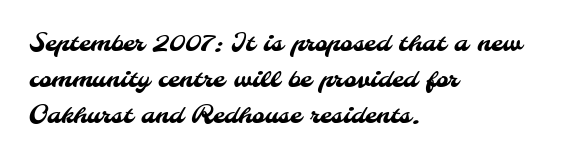
The image shows 24 px text type; set left-aligned, normal line spacing (1.51x), normal letter spacing, not underlined.
